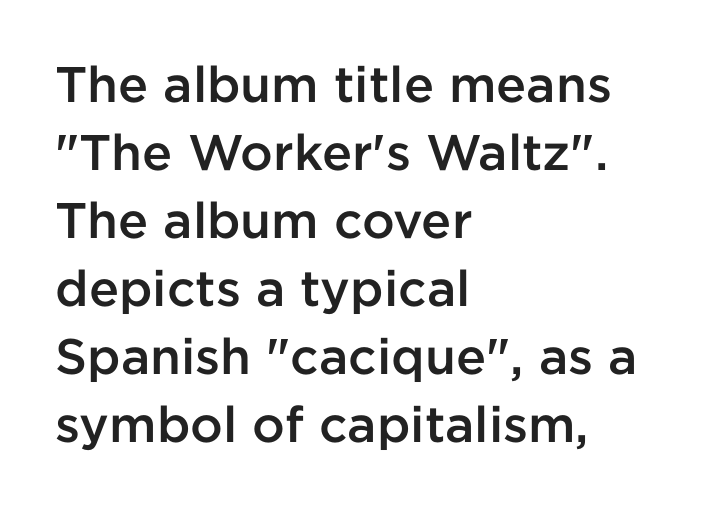
Typesetter's note: demi weight, one step under bold. Proportional: the letters do not fall into vertical columns. Honestly, the letter spacing is just normal — you wouldn't notice it. Whoever set this chose a conventional vertical rhythm. Serif or sans? Sans — the stroke terminals are bare. Letters rest on an invisible, unmarked baseline.
